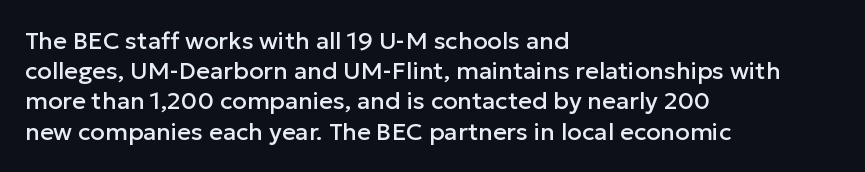
The image shows 24 px text type, upright; set left-aligned, normal line spacing (1.26x), normal letter spacing, not underlined.
